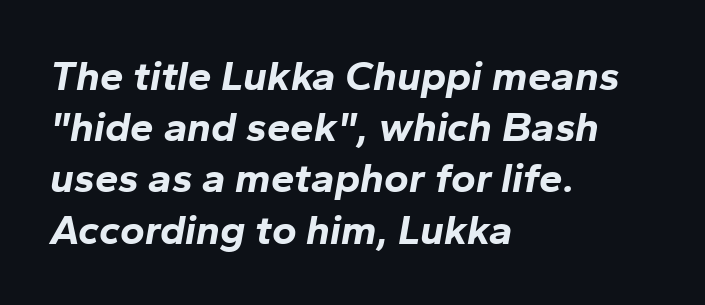
{"italic": "yes", "lean": "right", "slant_degrees": 10, "bold": "yes", "weight": "bold", "width": "normal", "stroke_contrast": "low", "x_height": "medium", "monospaced": "no", "underline": "no", "align": "left", "line_spacing_ratio": 1.22, "letter_spacing": "normal", "letter_spacing_em": 0.0, "glyph_px": 42}
